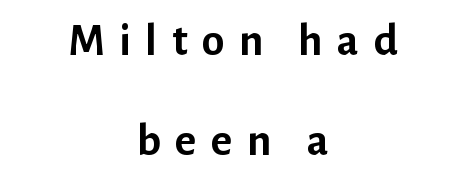
Words appear elongated and porous because spacing is wide. A typesetter would label this face a sans. The face used here is proportionally spaced, like ordinary book or web type. These lines stand farther apart than default settings would place them.
